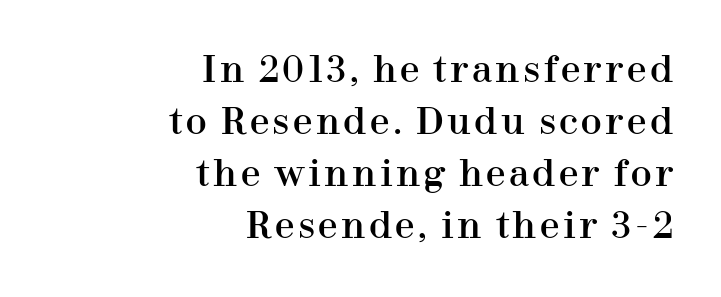
{"serif": "yes", "italic": "no", "width": "normal", "stroke_contrast": "high", "x_height": "medium", "monospaced": "no", "underline": "no", "align": "right", "line_spacing": "normal", "line_spacing_ratio": 1.49, "glyph_px": 35}
